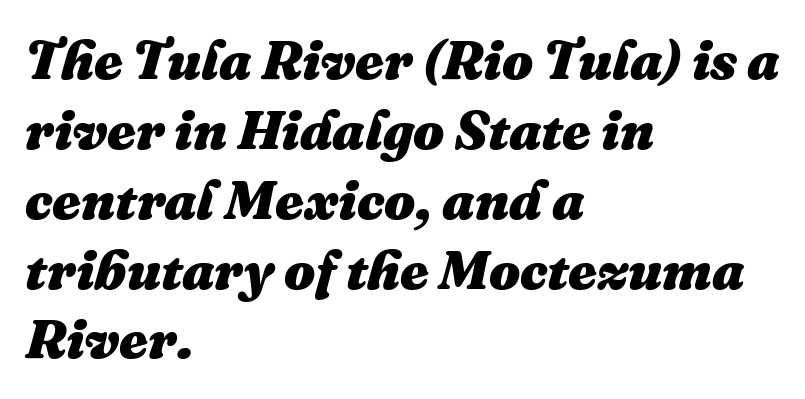
The image shows 55 px heavy type, italic (leaning right); set left-aligned, normal line spacing (1.27x), normal letter spacing, not underlined; medium stroke contrast and a medium x-height.
